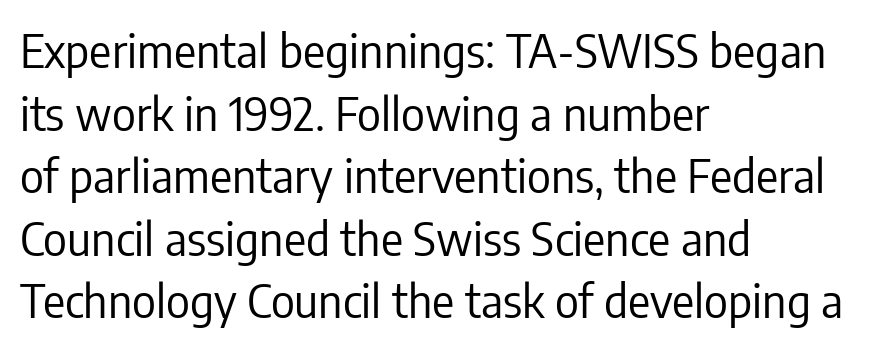
{"serif": "no", "italic": "no", "bold": "no", "weight": "regular", "width": "condensed", "stroke_contrast": "low", "x_height": "medium", "monospaced": "no", "underline": "no", "align": "left", "line_spacing": "normal", "line_spacing_ratio": 1.36, "letter_spacing": "normal", "letter_spacing_em": 0.0, "glyph_px": 46}
